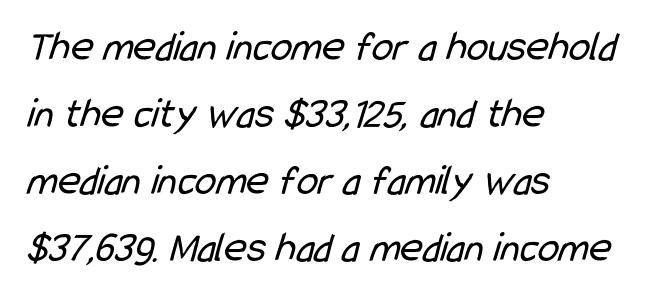
The image shows 43 px regular-weight, condensed sans-serif type; set left-aligned, normal line spacing (1.56x), normal letter spacing, not underlined; low stroke contrast and a medium x-height.
